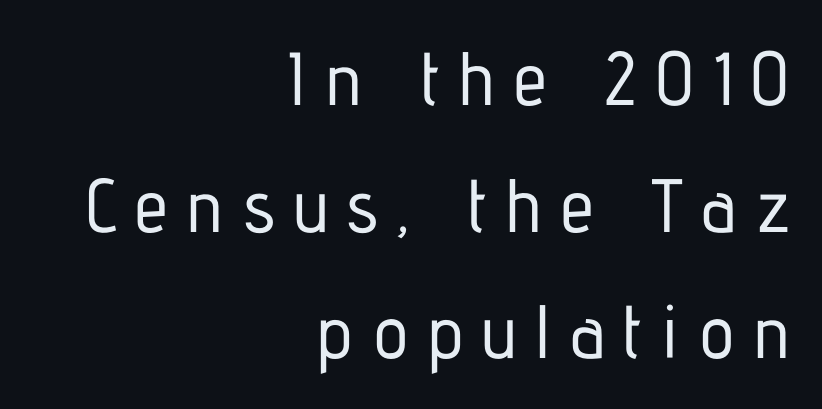
Q: Is the text italic (slanted)? A: No, it is upright.
Q: Is the typeface a serif or a sans-serif typeface? A: Sans-serif.
Q: Is the text underlined? A: No.
Q: How is the paragraph aligned? A: Right-aligned.
Q: Is the spacing between letters normal or unusually wide? A: Unusually wide.
Q: Is the spacing between lines tight, normal or loose? A: Normal.
Q: Width (condensed, normal, or wide)? A: Condensed.
Q: Stroke contrast? A: Low.
Q: x-height? A: Medium.
Q: Monospaced? A: No.
